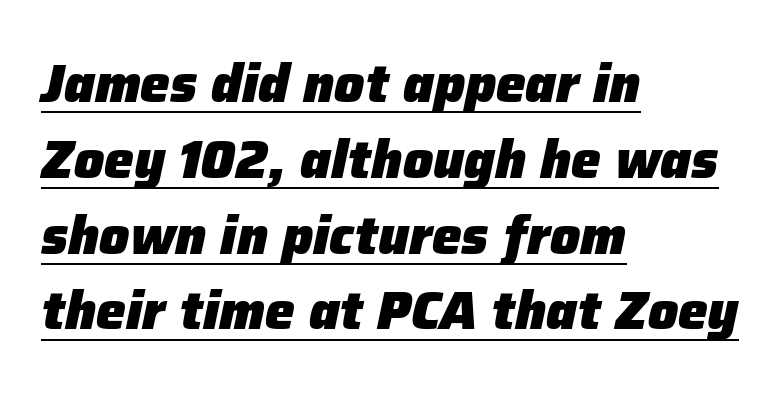
Q: Is the text bold? A: Yes.
Q: Is the text italic (slanted)? A: Yes, it leans right by about 12 degrees.
Q: Is the text underlined? A: Yes.
Q: How is the paragraph aligned? A: Left-aligned.
Q: Is the spacing between letters normal or unusually wide? A: Normal.
Q: Is the spacing between lines tight, normal or loose? A: Normal.
Q: Width (condensed, normal, or wide)? A: Normal.
Q: Stroke contrast? A: Low.
Q: x-height? A: Medium.
Q: Monospaced? A: No.
